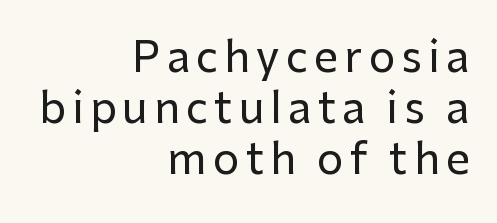
Q: Is the text italic (slanted)? A: No, it is upright.
Q: Is the typeface a serif or a sans-serif typeface? A: Sans-serif.
Q: Is the text underlined? A: No.
Q: How is the paragraph aligned? A: Right-aligned.
Q: Width (condensed, normal, or wide)? A: Normal.
Q: Stroke contrast? A: Low.
Q: x-height? A: Medium.
Q: Monospaced? A: No.
